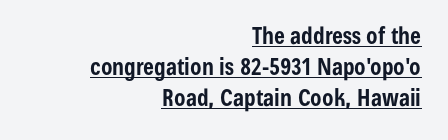
The image shows 23 px bold type, upright; set right-aligned, normal line spacing (1.35x), normal letter spacing, underlined.
